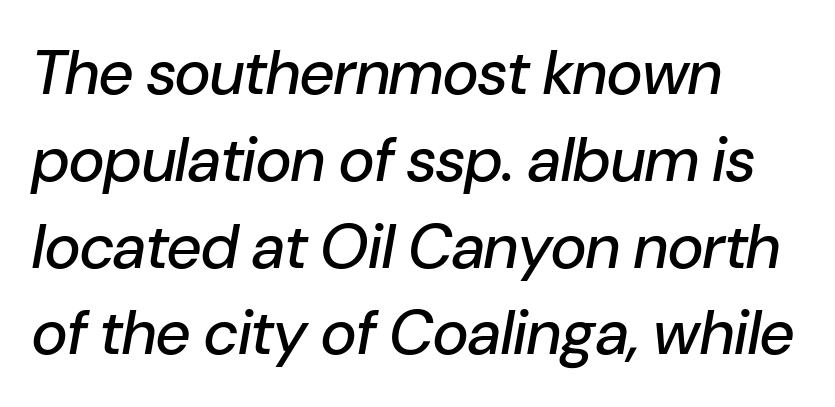
The image shows 62 px text type, italic (leaning right); set left-aligned, normal line spacing (1.4x), normal letter spacing, not underlined; low stroke contrast and a medium x-height.
